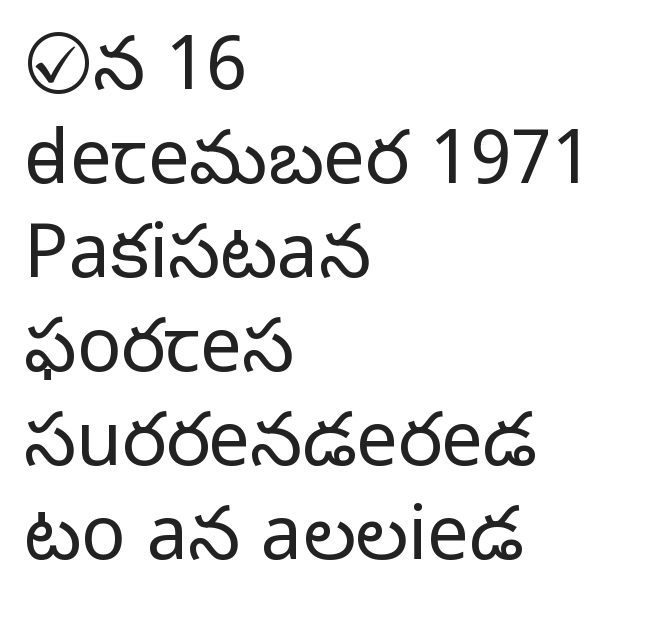
{"serif": "no", "italic": "no", "bold": "no", "weight": "light", "width": "normal", "stroke_contrast": "low", "x_height": "medium", "monospaced": "no", "underline": "no", "align": "left", "line_spacing": "normal", "line_spacing_ratio": 1.27, "letter_spacing": "normal", "letter_spacing_em": 0.0, "glyph_px": 74}
